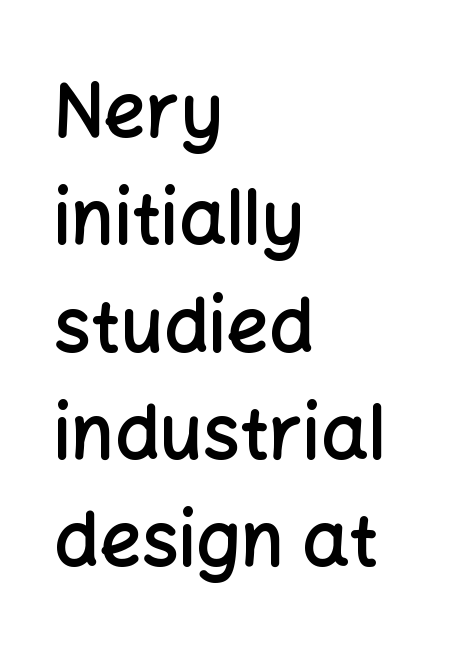
Q: Is the text bold? A: Semi-bold.
Q: Is the text italic (slanted)? A: No, it is upright.
Q: Is the typeface a serif or a sans-serif typeface? A: Sans-serif.
Q: Is the text underlined? A: No.
Q: How is the paragraph aligned? A: Left-aligned.
Q: Is the spacing between letters normal or unusually wide? A: Normal.
Q: Is the spacing between lines tight, normal or loose? A: Normal.
Q: Width (condensed, normal, or wide)? A: Normal.
Q: Stroke contrast? A: Low.
Q: x-height? A: Medium.
Q: Monospaced? A: No.
